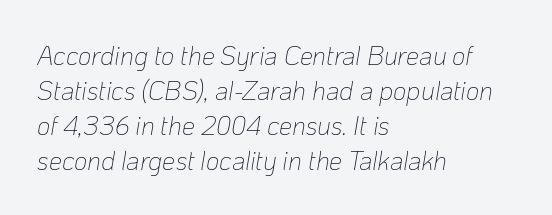
{"italic": "yes", "lean": "right", "slant_degrees": 10, "bold": "no", "underline": "no", "align": "left", "line_spacing": "normal", "line_spacing_ratio": 1.35, "letter_spacing": "normal", "letter_spacing_em": 0.0, "glyph_px": 26}
